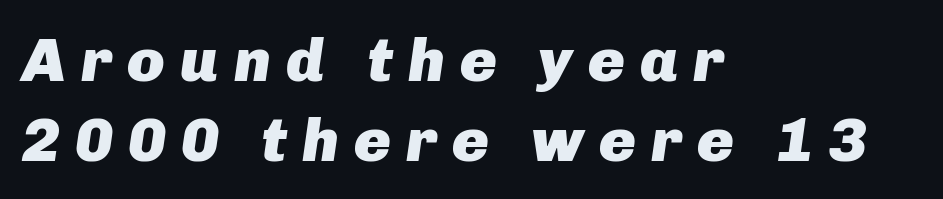
The passage shown is not underscored anywhere. Which margin do the lines hug? The left one — the right edge is uneven. Character widths vary here, with narrow letters taking less room than wide ones. Weight check: bold — yes, fully.
